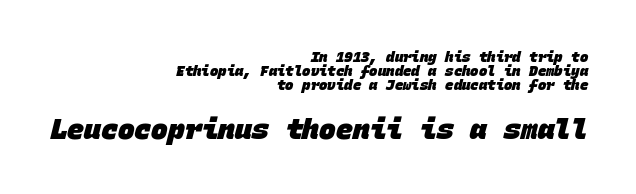
Summary of vertical rhythm: compact, with narrow interline spacing. Words float on clear page, feet unadorned. In CSS terms this would be text-align: right. Do the characters align in a grid? Yes, the font is monospaced.
